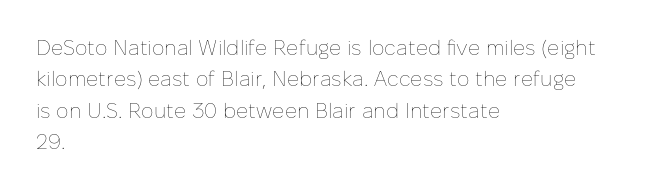
The image shows 21 px text type, upright; set left-aligned, normal line spacing (1.5x), normal letter spacing, not underlined.
